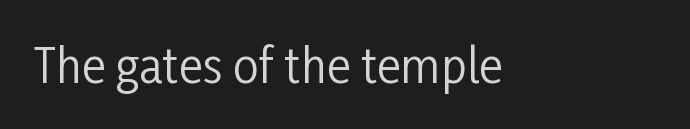
Letters rest on an invisible, unmarked baseline. Ascenders rise straight up at ninety degrees. Character widths vary here, with narrow letters taking less room than wide ones. Short note: letters normally spaced.
